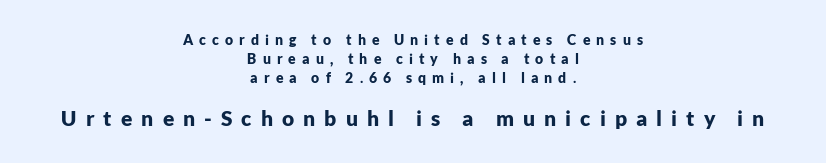
The image shows 21 px bold type, upright; set centered, normal line spacing (1.37x), unusually wide letter spacing (+0.43 em), not underlined; the second (bottom) block is 1.5x larger.
